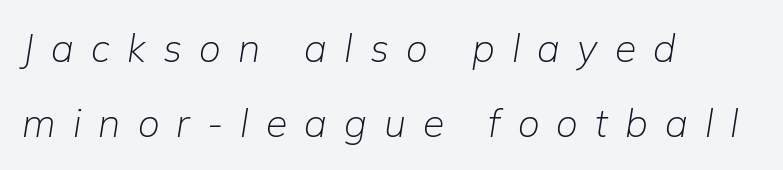
Q: Is the text bold? A: No.
Q: Is the text italic (slanted)? A: Yes, it leans right by about 9 degrees.
Q: Is the text underlined? A: No.
Q: How is the paragraph aligned? A: Left-aligned.
Q: Is the spacing between letters normal or unusually wide? A: Unusually wide.
Q: Is the spacing between lines tight, normal or loose? A: Loose.
Q: Width (condensed, normal, or wide)? A: Normal.
Q: Stroke contrast? A: Low.
Q: x-height? A: Medium.
Q: Monospaced? A: No.
